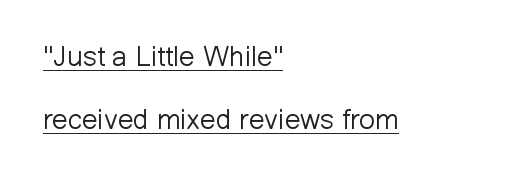
Italic? Not at all — the glyphs are vertical. A student would call this left alignment; a typographer would say flush left, rag right. A sans-serif font was chosen for this passage. Is the stroke heavy? The answer is a plain regular-or-lighter. Look at the tracking — it's just the regular setting, nothing added.
